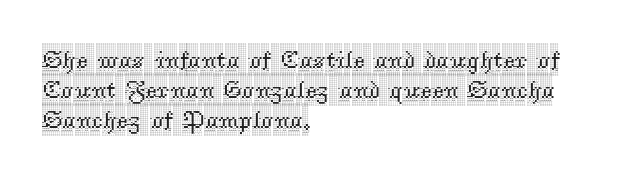
{"italic": "no", "underline": "no", "align": "left", "line_spacing_ratio": 1.21, "letter_spacing": "normal", "letter_spacing_em": 0.0, "glyph_px": 25}
